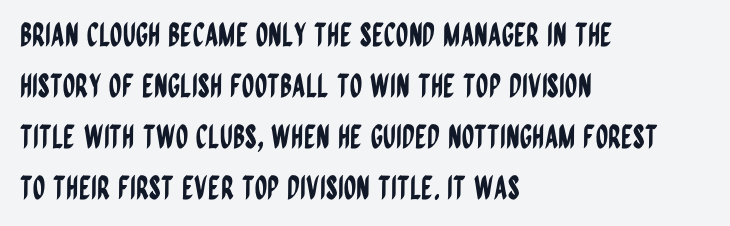
{"serif": "no", "italic": "no", "width": "condensed", "stroke_contrast": "low", "x_height": "large", "monospaced": "no", "underline": "no", "align": "left", "line_spacing": "normal", "line_spacing_ratio": 1.59, "letter_spacing": "normal", "letter_spacing_em": 0.0, "glyph_px": 32}
